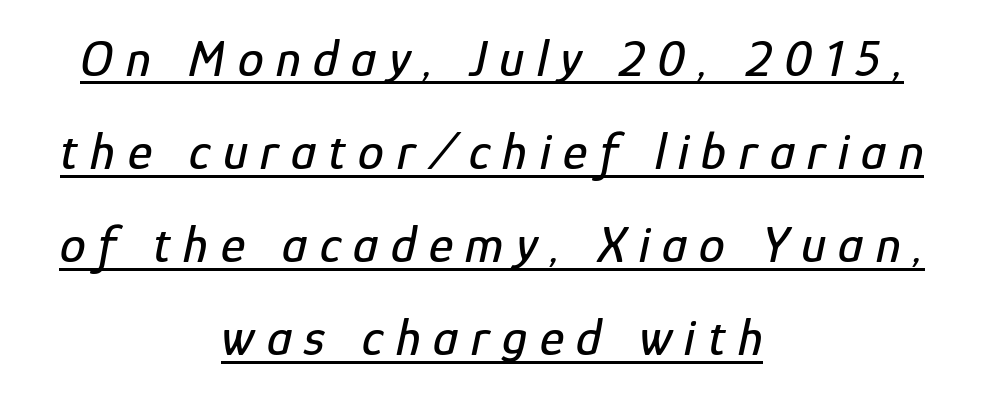
Q: Is the text italic (slanted)? A: Yes, it leans right by about 12 degrees.
Q: Is the text underlined? A: Yes.
Q: How is the paragraph aligned? A: Centered.
Q: Is the spacing between letters normal or unusually wide? A: Unusually wide.
Q: Width (condensed, normal, or wide)? A: Condensed.
Q: Stroke contrast? A: Low.
Q: x-height? A: Medium.
Q: Monospaced? A: No.
